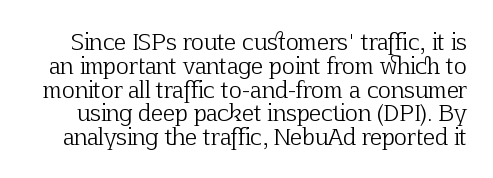
Q: Is the text bold? A: No.
Q: Is the text italic (slanted)? A: No, it is upright.
Q: Is the text underlined? A: No.
Q: Is the spacing between letters normal or unusually wide? A: Normal.
Q: Is the spacing between lines tight, normal or loose? A: Tight.
